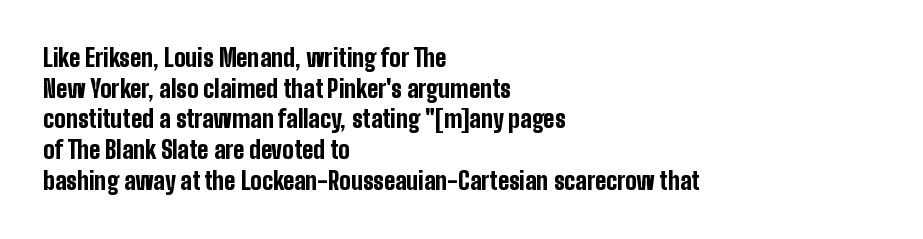
Q: Is the text bold? A: Yes.
Q: Is the text italic (slanted)? A: No, it is upright.
Q: Is the text underlined? A: No.
Q: How is the paragraph aligned? A: Left-aligned.
Q: Is the spacing between letters normal or unusually wide? A: Normal.
Q: Is the spacing between lines tight, normal or loose? A: Normal.
